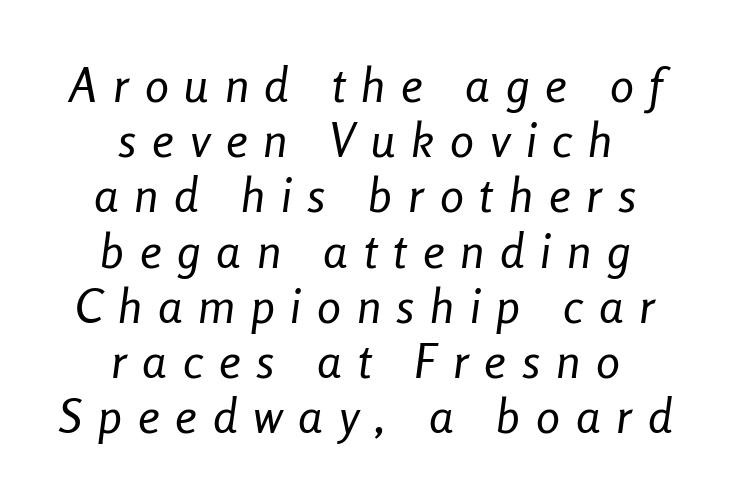
Q: Is the text bold? A: No.
Q: Is the text italic (slanted)? A: Yes, it leans right by about 8 degrees.
Q: Is the text underlined? A: No.
Q: How is the paragraph aligned? A: Centered.
Q: Is the spacing between letters normal or unusually wide? A: Unusually wide.
Q: Is the spacing between lines tight, normal or loose? A: Tight.
Q: Width (condensed, normal, or wide)? A: Condensed.
Q: Stroke contrast? A: Low.
Q: x-height? A: Medium.
Q: Monospaced? A: No.
